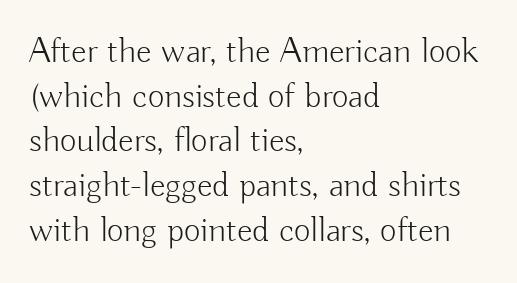
The area under the type is left untouched. A typesetter would mark this as roman, not italic. Left-aligned paragraph, ragged on the right. Unbolded letterforms with no extra heft. There is no visible air inserted between adjacent glyphs.
